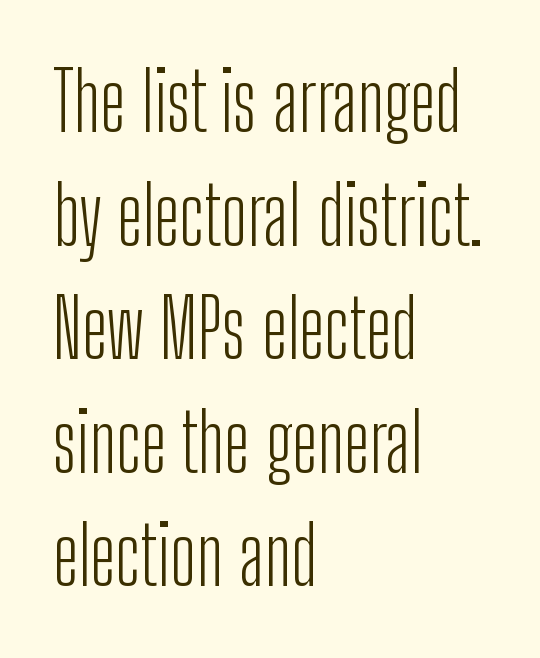
Q: Is the text bold? A: No.
Q: Is the text italic (slanted)? A: No, it is upright.
Q: Is the typeface a serif or a sans-serif typeface? A: Sans-serif.
Q: Is the text underlined? A: No.
Q: How is the paragraph aligned? A: Left-aligned.
Q: Is the spacing between letters normal or unusually wide? A: Normal.
Q: Is the spacing between lines tight, normal or loose? A: Normal.
Q: Width (condensed, normal, or wide)? A: Condensed.
Q: Stroke contrast? A: Low.
Q: x-height? A: Medium.
Q: Monospaced? A: No.
